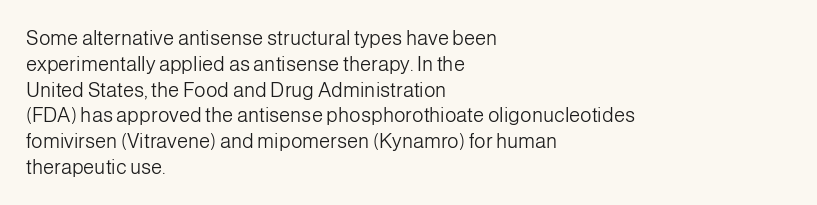
Q: Is the text bold? A: No.
Q: Is the text italic (slanted)? A: No, it is upright.
Q: Is the text underlined? A: No.
Q: How is the paragraph aligned? A: Left-aligned.
Q: Is the spacing between letters normal or unusually wide? A: Normal.
Q: Is the spacing between lines tight, normal or loose? A: Normal.
